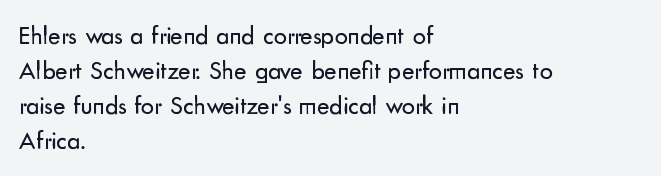
How are the letters spaced? Ordinarily, with no added tracking. Has an underline been added? It has not. Honestly, the row spacing looks completely unremarkable. The font is comparable to plain body text, perhaps lighter. Visually the block forms a straight wall on the left and a jagged coastline on the right.
